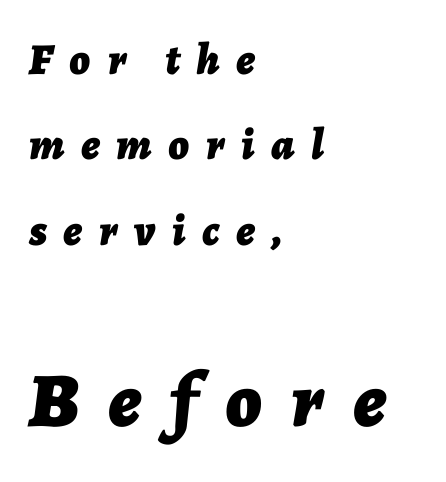
The image shows 77 px bold type, italic (leaning right); set left-aligned, loose line spacing (1.94x), unusually wide letter spacing (+0.38 em), not underlined; the second (bottom) block is 1.75x larger; low stroke contrast and a medium x-height.
